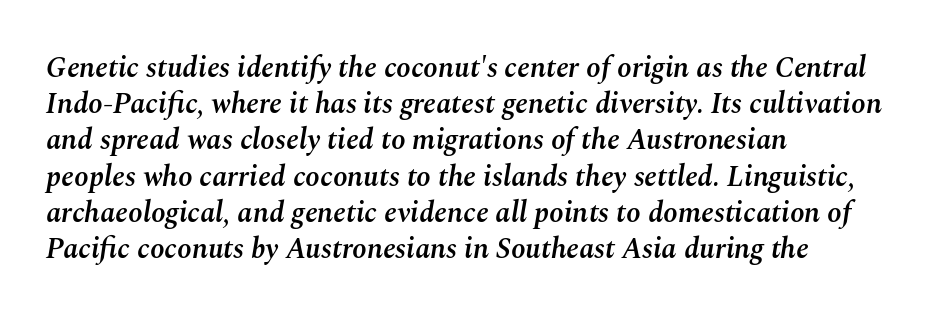
Q: Is the text bold? A: Semi-bold.
Q: Is the text italic (slanted)? A: Yes, it leans right by about 10 degrees.
Q: Is the text underlined? A: No.
Q: How is the paragraph aligned? A: Left-aligned.
Q: Is the spacing between letters normal or unusually wide? A: Normal.
Q: Is the spacing between lines tight, normal or loose? A: Normal.
Q: Width (condensed, normal, or wide)? A: Normal.
Q: Stroke contrast? A: Medium.
Q: x-height? A: Medium.
Q: Monospaced? A: No.
